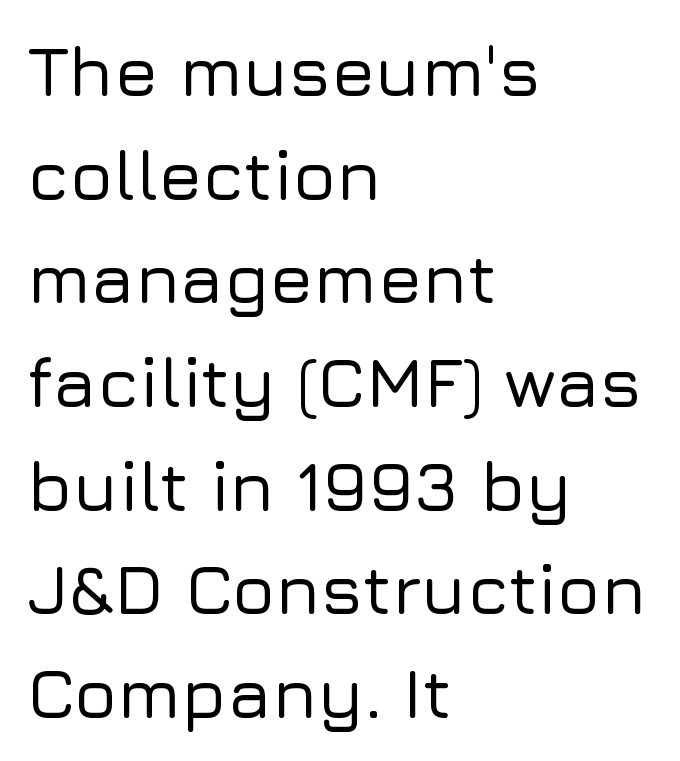
Character widths vary here, with narrow letters taking less room than wide ones. In terms of leading, this rendering sits right in the middle. Where is the straight margin? On the left. The lettering holds an erect, upright posture throughout. Between one letter and the next there's only the usual sliver of space.
